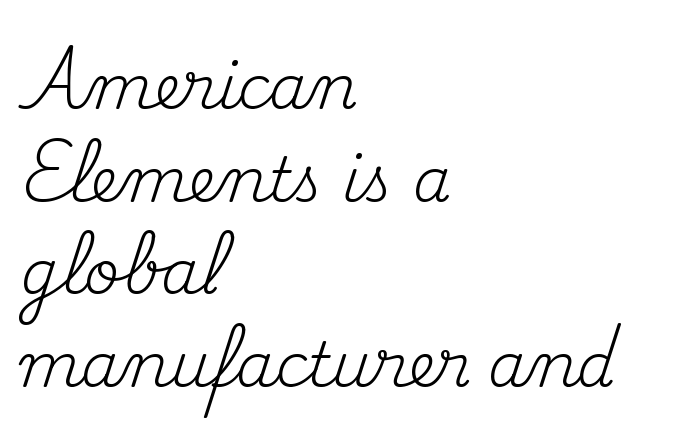
The image shows 61 px regular-weight serif type; set left-aligned, normal line spacing (1.52x), normal letter spacing, not underlined; medium stroke contrast and a small x-height.
